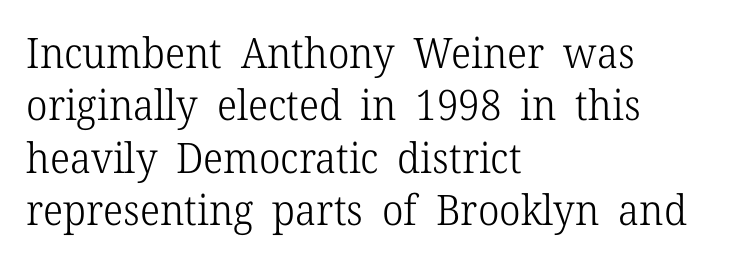
The image shows 42 px light serif type, upright; set left-aligned, normal line spacing (1.25x), normal letter spacing, not underlined; low stroke contrast and a medium x-height.
